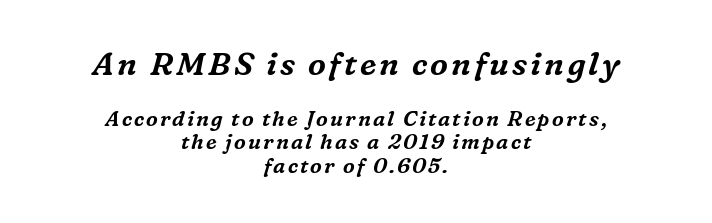
Serifs: yes, visible at the terminals of the letterforms. The rendering applies a slant to the glyphs. Typesetter's note — upper block bumped up in size, lower block left smaller. Is this a fixed-width face? No — the glyphs have proportional, varying widths.
